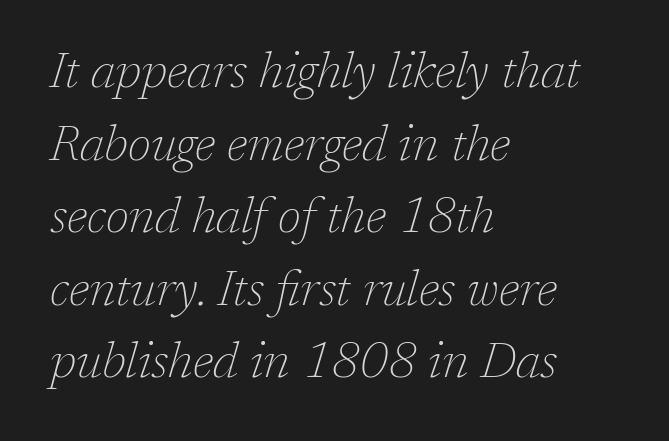
{"serif": "yes", "italic": "yes", "lean": "right", "slant_degrees": 17, "bold": "no", "weight": "thin", "width": "normal", "stroke_contrast": "low", "x_height": "medium", "monospaced": "no", "underline": "no", "align": "left", "line_spacing": "normal", "line_spacing_ratio": 1.48, "letter_spacing": "normal", "letter_spacing_em": 0.0, "glyph_px": 49}
